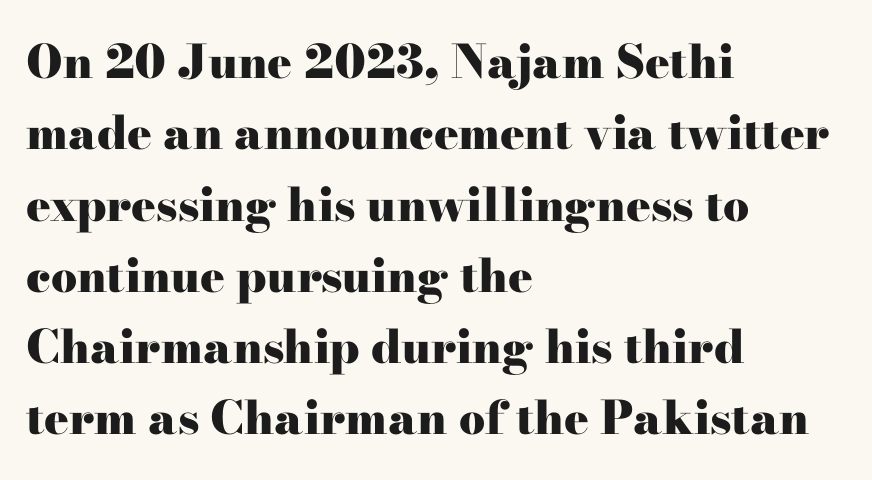
The image shows 46 px heavy, wide serif type, upright; set left-aligned, normal line spacing (1.55x), normal letter spacing, not underlined; high stroke contrast and a small x-height.
